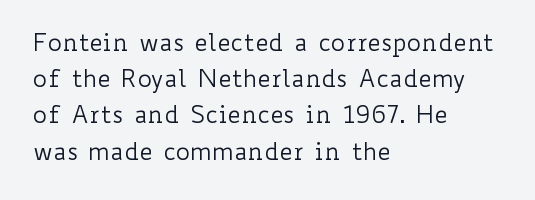
Default kerning and tracking; the words read as compact shapes. Tall strokes in this sample are plumb rather than angled. This rendering uses left alignment, leaving the right contour irregular. Students, observe: this is what conventionally led text looks like. Each stroke keeps to a modest, everyday thickness or less. Honestly, there is no underline to notice here at all.
